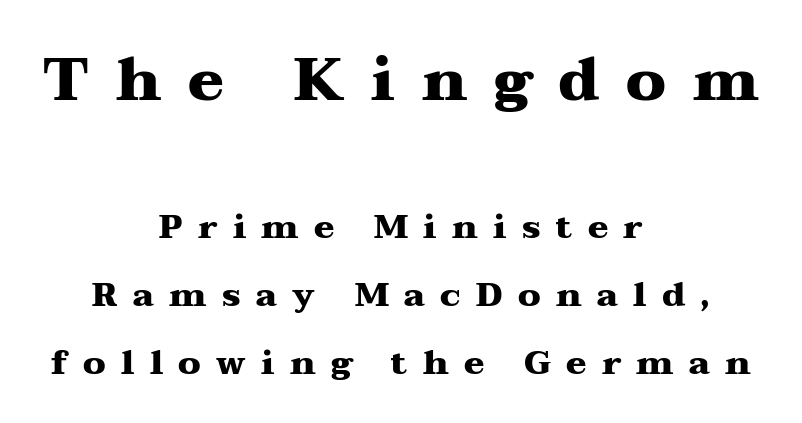
Q: Is the text bold? A: Yes.
Q: Is the text italic (slanted)? A: No, it is upright.
Q: Is the typeface a serif or a sans-serif typeface? A: Serif.
Q: Is the text underlined? A: No.
Q: How is the paragraph aligned? A: Centered.
Q: Is the spacing between letters normal or unusually wide? A: Unusually wide.
Q: Is the spacing between lines tight, normal or loose? A: Loose.
Q: Which block of text is set in a larger size, the first (top) or the second (bottom)? A: The first (top) one.
Q: Width (condensed, normal, or wide)? A: Wide.
Q: Stroke contrast? A: Medium.
Q: x-height? A: Medium.
Q: Monospaced? A: No.
